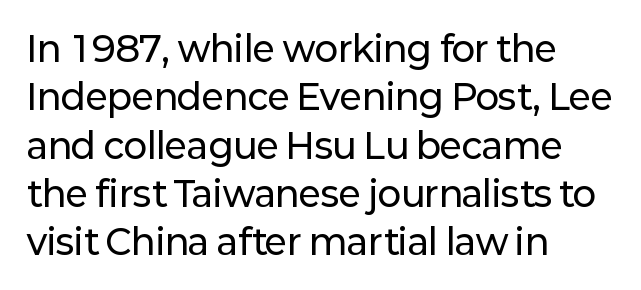
In terms of leading, this rendering sits right in the middle. Posture: vertical. Tracking value appears to be zero — textbook default spacing. Typeset ragged right — the left edge is the straight one. Underline: absent.
